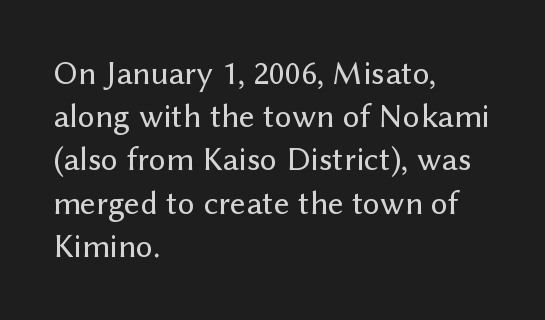
The image shows 34 px sans-serif type, upright; set left-aligned, normal line spacing (1.27x), normal letter spacing, not underlined; low stroke contrast and a medium x-height.
